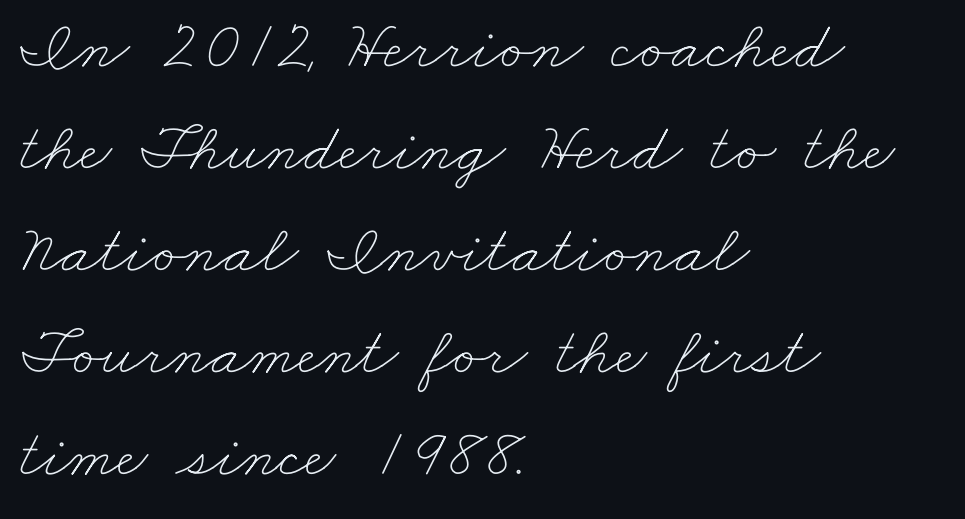
Q: Is the text bold? A: No.
Q: Is the text underlined? A: No.
Q: How is the paragraph aligned? A: Left-aligned.
Q: Is the spacing between letters normal or unusually wide? A: Normal.
Q: Is the spacing between lines tight, normal or loose? A: Normal.
Q: Width (condensed, normal, or wide)? A: Wide.
Q: Stroke contrast? A: Low.
Q: x-height? A: Small.
Q: Monospaced? A: No.
